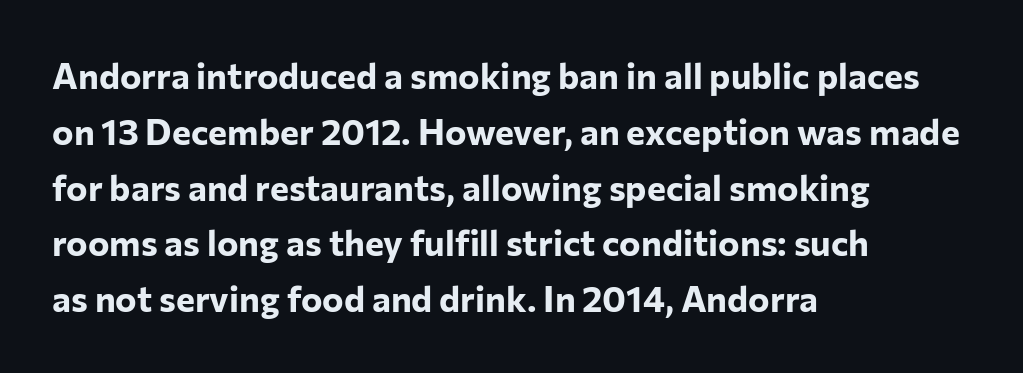
Decoration check: the copy has no underline. Ascenders rise straight up at ninety degrees. The text was rendered using a sans face with plain stroke endings. Each line starts at the same left margin while the right side varies.
